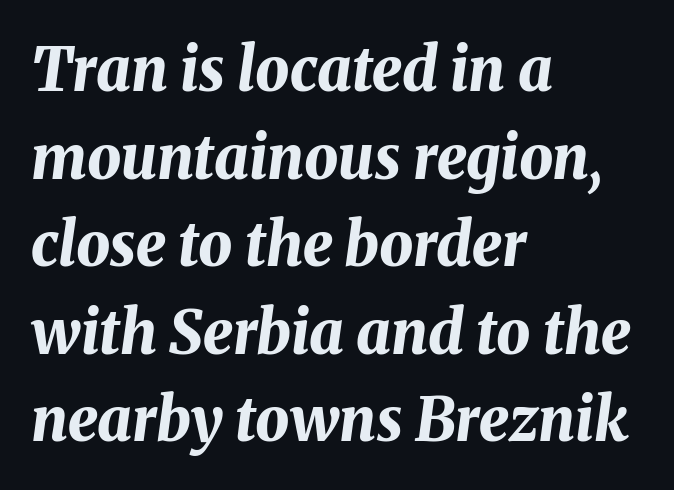
Q: Is the text bold? A: Yes.
Q: Is the text italic (slanted)? A: Yes, it leans right by about 8 degrees.
Q: Is the text underlined? A: No.
Q: How is the paragraph aligned? A: Left-aligned.
Q: Is the spacing between letters normal or unusually wide? A: Normal.
Q: Is the spacing between lines tight, normal or loose? A: Normal.
Q: Width (condensed, normal, or wide)? A: Normal.
Q: Stroke contrast? A: Medium.
Q: x-height? A: Medium.
Q: Monospaced? A: No.
